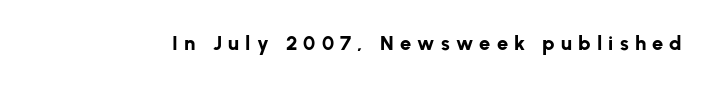
{"italic": "no", "bold": "yes", "underline": "no", "letter_spacing": "wide", "letter_spacing_em": 0.31, "glyph_px": 20}
